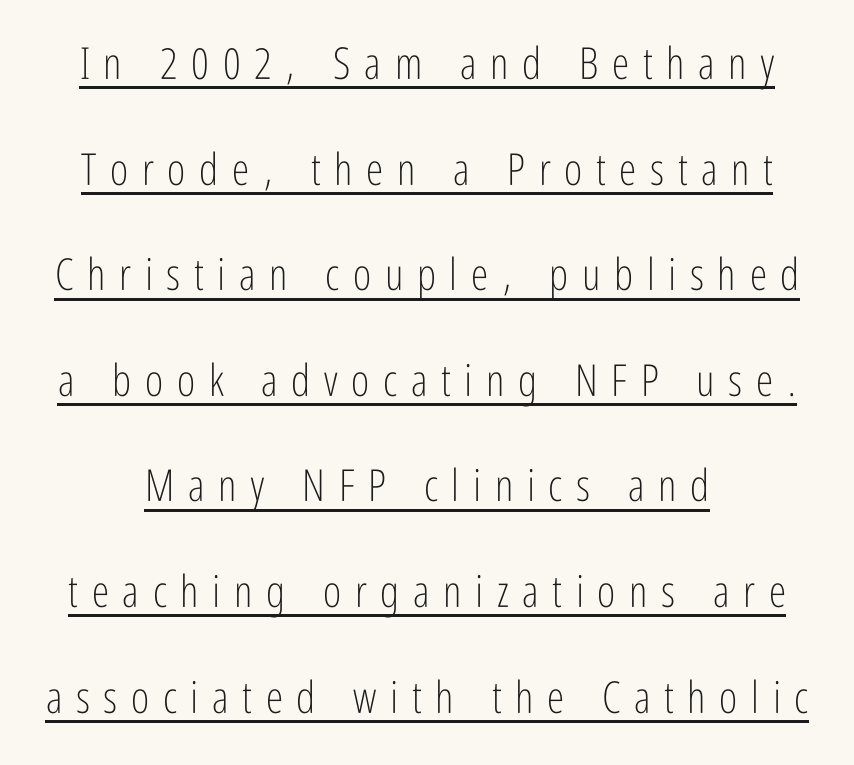
The image shows 44 px light, condensed sans-serif type, upright; set loose line spacing (2.4x), unusually wide letter spacing (+0.31 em), underlined; low stroke contrast and a medium x-height.
